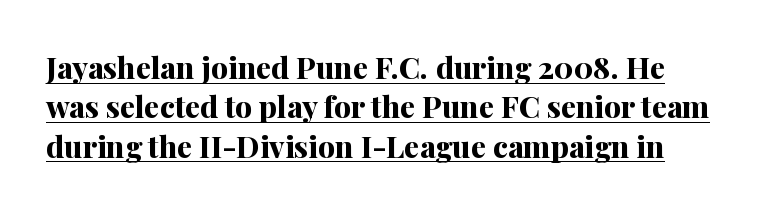
Q: Is the text bold? A: Yes.
Q: Is the text italic (slanted)? A: No, it is upright.
Q: Is the typeface a serif or a sans-serif typeface? A: Serif.
Q: Is the text underlined? A: Yes.
Q: Is the spacing between letters normal or unusually wide? A: Normal.
Q: Is the spacing between lines tight, normal or loose? A: Normal.
Q: Width (condensed, normal, or wide)? A: Normal.
Q: Stroke contrast? A: Medium.
Q: x-height? A: Medium.
Q: Monospaced? A: No.
